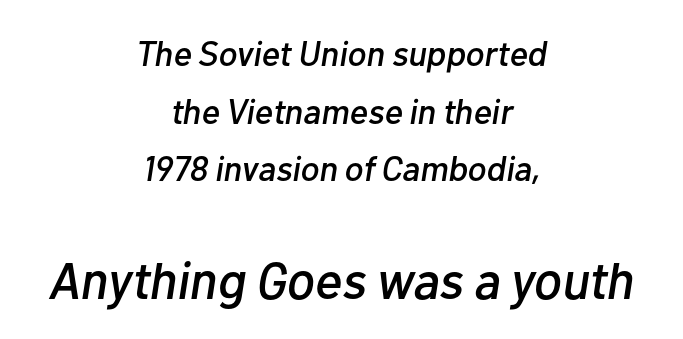
The image shows 52 px text type, italic (leaning right); set centered, normal line spacing (1.65x), normal letter spacing, not underlined; the second (bottom) block is 1.49x larger; low stroke contrast and a medium x-height.
